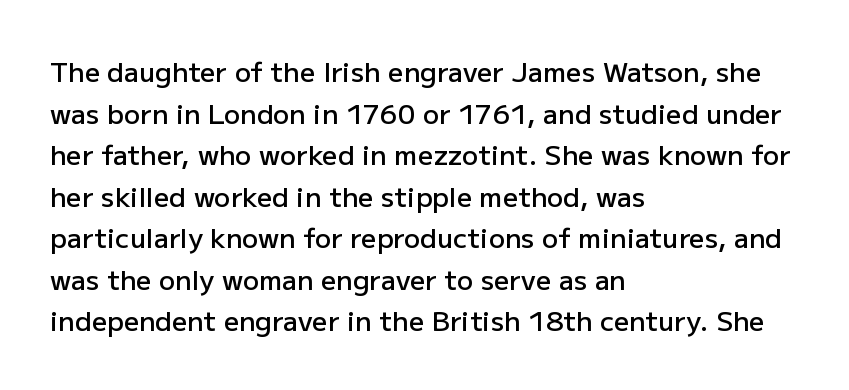
The image shows 27 px text type, upright; set left-aligned, normal line spacing (1.54x), normal letter spacing, not underlined.
